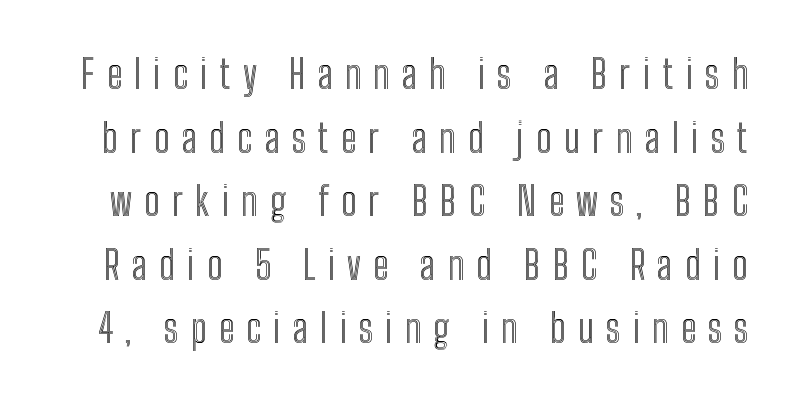
The image shows 39 px condensed type, upright; set normal line spacing (1.63x), unusually wide letter spacing (+0.31 em), not underlined; a medium x-height.
